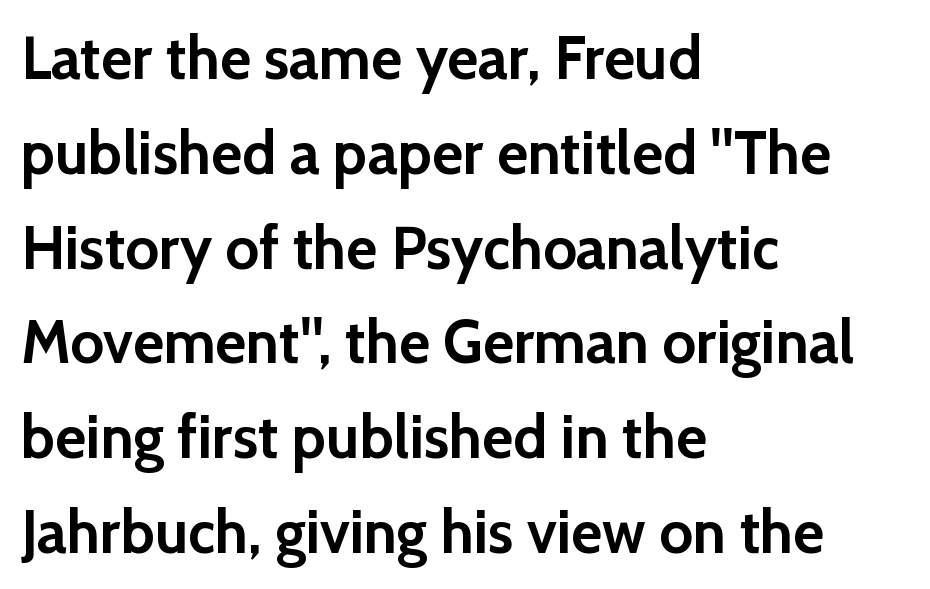
{"serif": "no", "italic": "no", "bold": "yes", "weight": "semibold", "width": "normal", "x_height": "medium", "monospaced": "no", "underline": "no", "align": "left", "line_spacing": "normal", "line_spacing_ratio": 1.58, "letter_spacing": "normal", "letter_spacing_em": 0.0, "glyph_px": 60}
